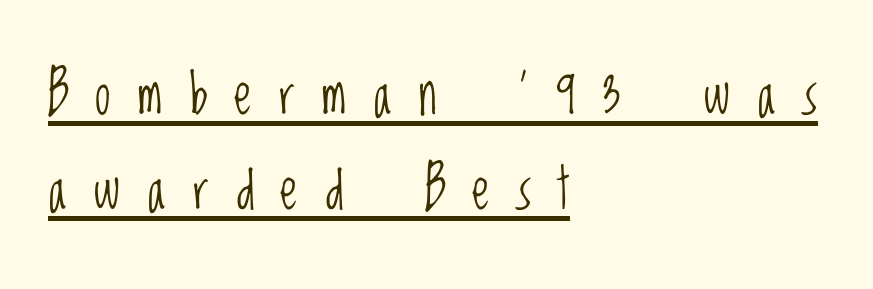
{"serif": "no", "italic": "no", "bold": "no", "weight": "light", "width": "condensed", "stroke_contrast": "low", "x_height": "large", "monospaced": "no", "underline": "yes", "align": "left", "line_spacing": "normal", "line_spacing_ratio": 1.69, "letter_spacing": "wide", "letter_spacing_em": 0.48, "glyph_px": 56}
